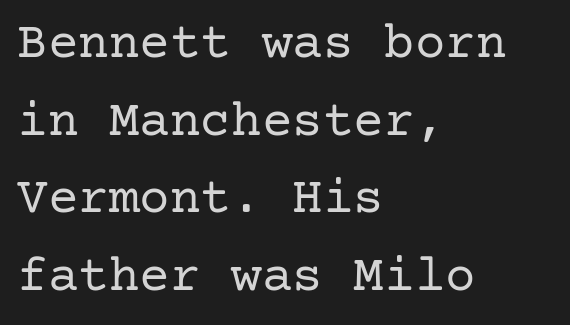
{"serif": "yes", "italic": "no", "bold": "no", "weight": "regular", "width": "normal", "stroke_contrast": "low", "x_height": "medium", "underline": "no", "align": "left", "line_spacing": "normal", "line_spacing_ratio": 1.52, "letter_spacing": "normal", "letter_spacing_em": 0.0, "glyph_px": 51}
